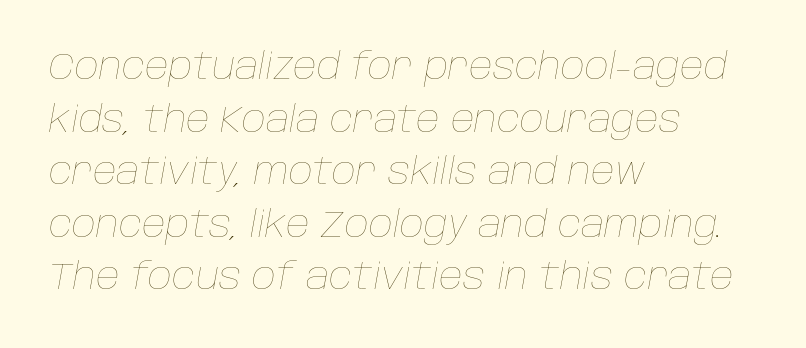
{"italic": "yes", "lean": "right", "slant_degrees": 10, "bold": "no", "weight": "thin", "width": "normal", "stroke_contrast": "low", "x_height": "large", "monospaced": "no", "underline": "no", "align": "left", "line_spacing": "normal", "line_spacing_ratio": 1.42, "letter_spacing": "normal", "letter_spacing_em": 0.0, "glyph_px": 37}
